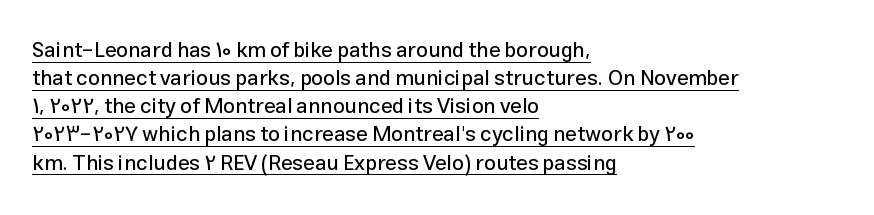
{"italic": "no", "underline": "yes", "align": "left", "line_spacing": "normal", "line_spacing_ratio": 1.34, "letter_spacing": "normal", "letter_spacing_em": 0.0, "glyph_px": 21}
